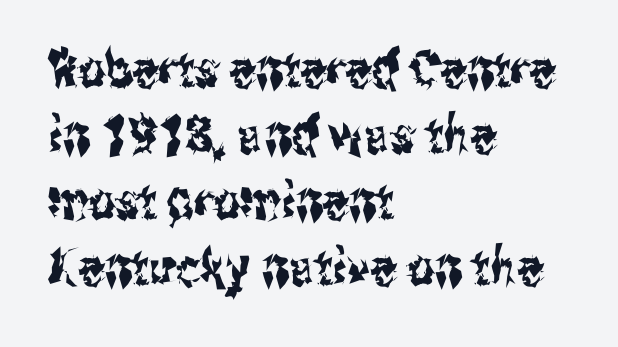
In terms of posture, this sample is upright. The designer went with a sans here, leaving each stem footless. Each line starts at the same left margin while the right side varies. Successive baselines arrive at the customary interval.
